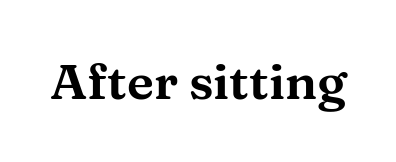
{"serif": "yes", "italic": "no", "width": "wide", "stroke_contrast": "medium", "x_height": "medium", "monospaced": "no", "underline": "no", "letter_spacing": "normal", "letter_spacing_em": 0.0, "glyph_px": 50}
